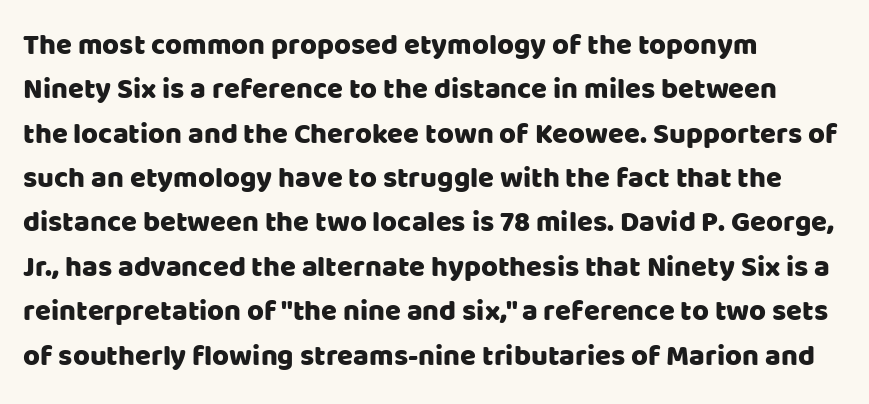
Is this a fixed-width face? No — the glyphs have proportional, varying widths. Are there feet on the stems? There aren't — it's a sans. No italicization has been applied; the sample stays upright. All the whitespace from short lines collects on the right.
